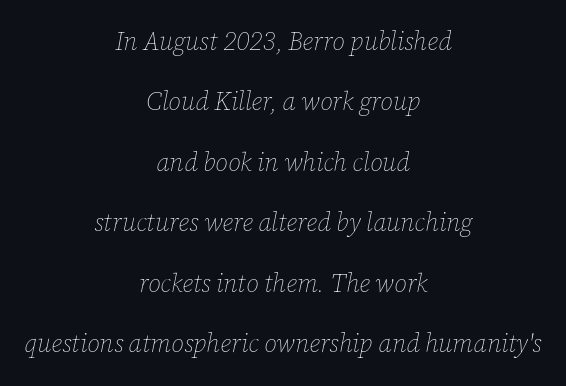
Check the space under the baseline: it is left empty. The typesetter chose a symmetrical, centered arrangement here. Nothing heavy about these letters — not bold at all. The horizontal fit of the characters is conventional and even. Airy leading.
